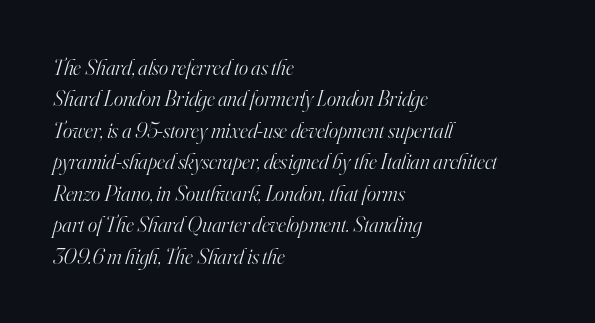
Stroke thickness stays within the range of a standard reading face or lighter. Slanted lettering throughout. The specimen omits any rule beneath the text block's lines. Line beginnings align vertically; line endings do not. The space between consecutive lines is moderate. The gaps between neighbouring characters are ordinary and unremarkable.
